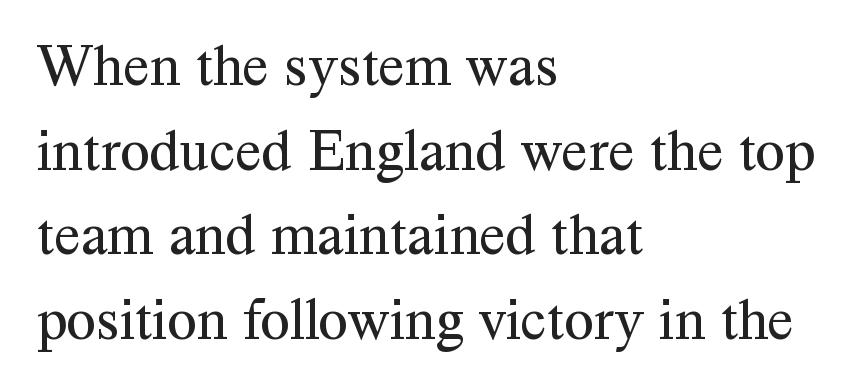
The image shows 60 px regular-weight serif type, upright; set left-aligned, normal line spacing (1.41x), normal letter spacing, not underlined; medium stroke contrast and a medium x-height.
